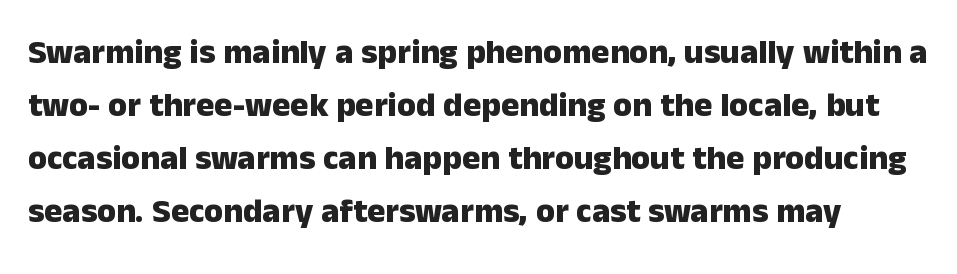
{"serif": "no", "italic": "no", "bold": "yes", "weight": "heavy", "width": "normal", "stroke_contrast": "low", "x_height": "medium", "monospaced": "no", "underline": "no", "line_spacing": "normal", "line_spacing_ratio": 1.56, "letter_spacing": "normal", "letter_spacing_em": 0.0, "glyph_px": 34}
